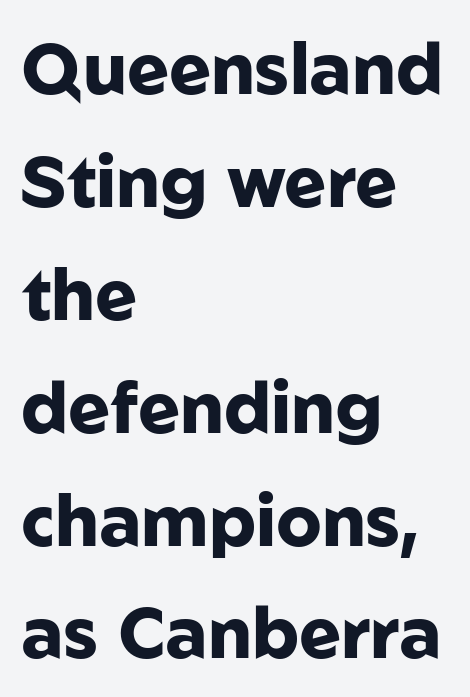
{"serif": "no", "italic": "no", "bold": "yes", "weight": "heavy", "width": "normal", "stroke_contrast": "low", "x_height": "medium", "monospaced": "no", "underline": "no", "align": "left", "line_spacing": "normal", "line_spacing_ratio": 1.59, "letter_spacing": "normal", "letter_spacing_em": 0.0, "glyph_px": 71}
